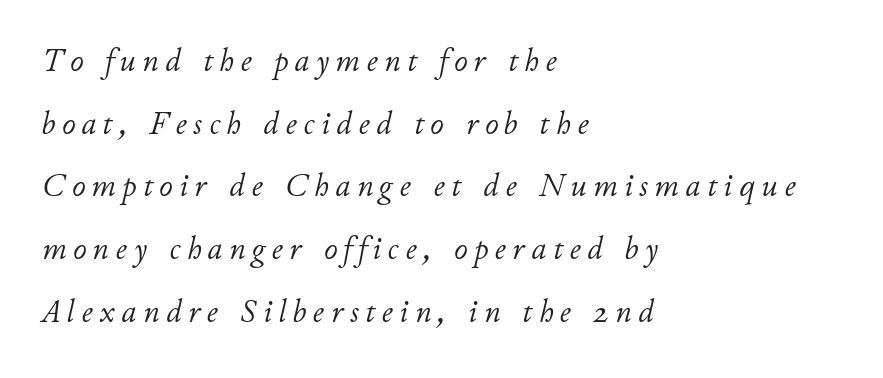
Descender tails drop into unmarked territory. Spacing verdict: proportional, widths tailored to each character. These lines have a slow, spaced-out rhythm from letter to letter. Would a proofreader flag this as italicized? Yes. The designer dialed line spacing up above the default. Compared with a typical body face, this is equally light or lighter still.
